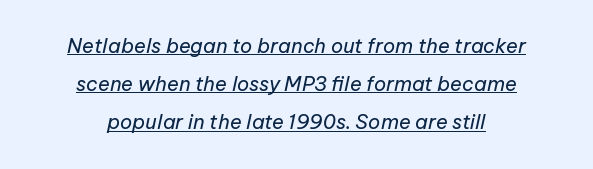
The image shows 20 px text type, italic (leaning right); set centered, loose line spacing (1.91x), normal letter spacing, underlined.
